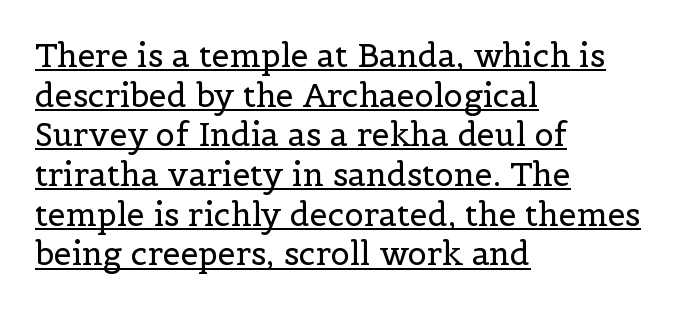
The image shows 32 px regular-weight serif type, upright; set left-aligned, line spacing 1.24x, normal letter spacing, underlined; a medium x-height.
